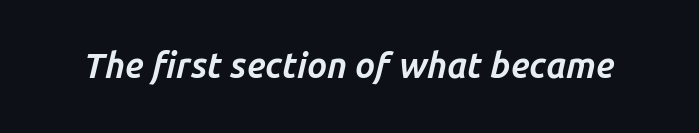
The image shows 35 px bold type, italic (leaning right); set normal letter spacing, not underlined; low stroke contrast and a medium x-height.
